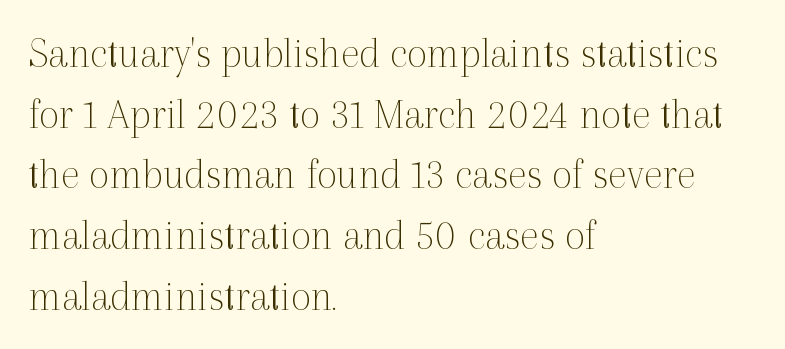
The image shows 44 px thin serif type, upright; set left-aligned, normal line spacing (1.38x), normal letter spacing, not underlined; a medium x-height.
